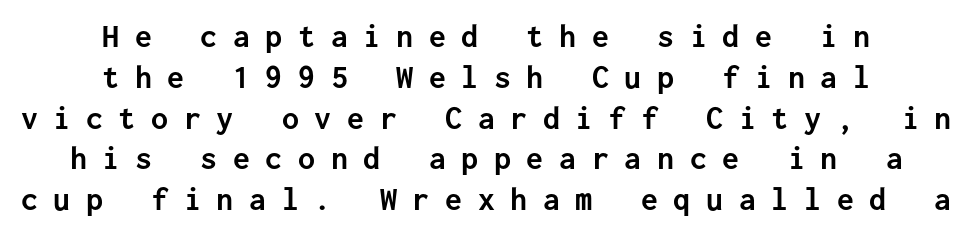
{"serif": "no", "italic": "no", "bold": "yes", "weight": "semibold", "width": "normal", "stroke_contrast": "low", "x_height": "medium", "monospaced": "yes", "underline": "no", "align": "center", "line_spacing_ratio": 1.2, "letter_spacing": "wide", "letter_spacing_em": 0.46, "glyph_px": 34}
